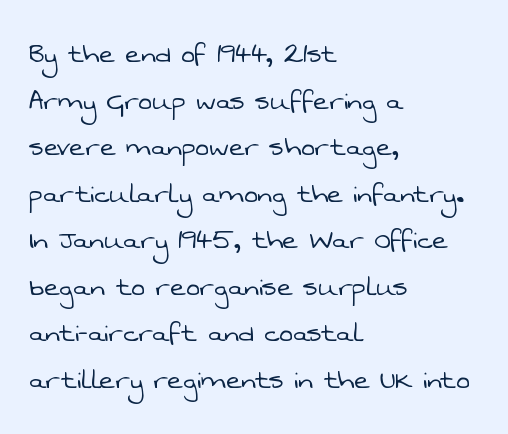
The image shows 33 px light sans-serif type; set left-aligned, normal line spacing (1.41x), normal letter spacing, not underlined; low stroke contrast and a medium x-height.
